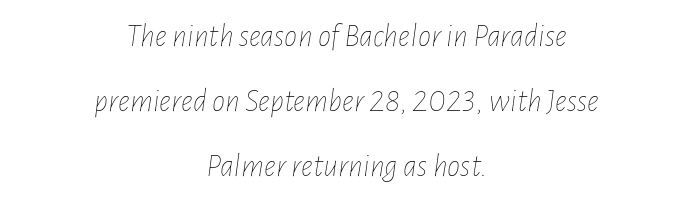
The image shows 33 px thin, condensed type, italic (leaning right); set centered, loose line spacing (1.97x), normal letter spacing, not underlined; low stroke contrast and a medium x-height.
